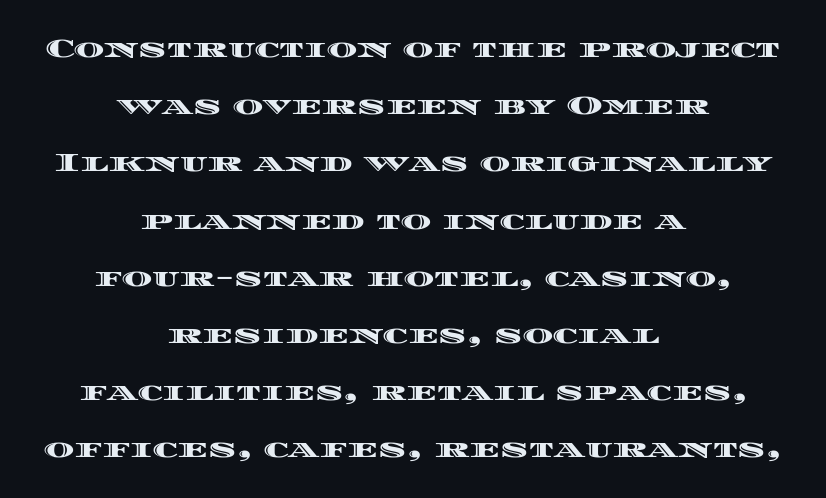
Any mark beneath the type? The region is blank. Nope, not italic — everything's standing straight. If you folded the block vertically in half, each line would mirror itself in length. The block of text is sparse from top to bottom, with ample space between rows.
